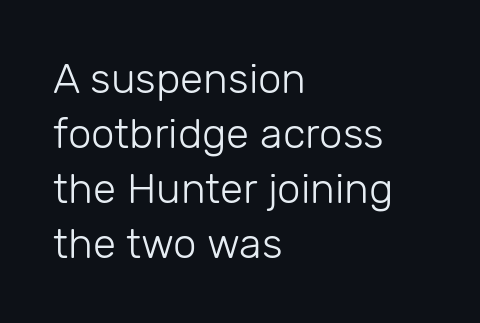
Q: Is the text bold? A: No.
Q: Is the text italic (slanted)? A: No, it is upright.
Q: Is the typeface a serif or a sans-serif typeface? A: Sans-serif.
Q: Is the text underlined? A: No.
Q: How is the paragraph aligned? A: Left-aligned.
Q: Is the spacing between letters normal or unusually wide? A: Normal.
Q: Is the spacing between lines tight, normal or loose? A: Normal.
Q: Width (condensed, normal, or wide)? A: Normal.
Q: Stroke contrast? A: Low.
Q: x-height? A: Medium.
Q: Monospaced? A: No.
